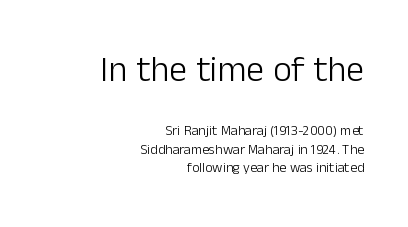
Q: Is the text bold? A: No.
Q: Is the text italic (slanted)? A: No, it is upright.
Q: Is the typeface a serif or a sans-serif typeface? A: Sans-serif.
Q: Is the text underlined? A: No.
Q: How is the paragraph aligned? A: Right-aligned.
Q: Is the spacing between letters normal or unusually wide? A: Normal.
Q: Is the spacing between lines tight, normal or loose? A: Normal.
Q: Which block of text is set in a larger size, the first (top) or the second (bottom)? A: The first (top) one.
Q: Width (condensed, normal, or wide)? A: Normal.
Q: Stroke contrast? A: Low.
Q: x-height? A: Medium.
Q: Monospaced? A: No.
